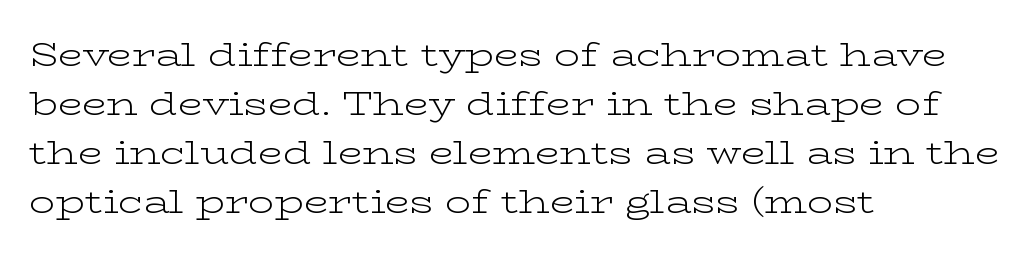
The vertical gap from one line to the next is medium. The rendering keeps characters at their native spacing. Heaviness? Minimal to ordinary, like unemphasized prose. Posture: vertical. Only glyphs here, with clear space below each row.
